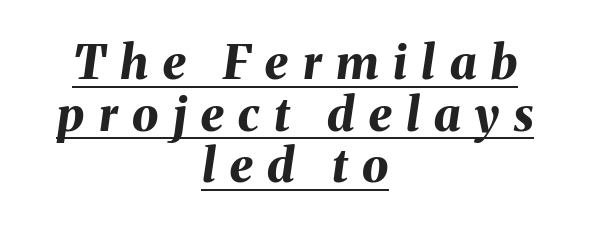
The image shows 47 px bold type, italic (leaning right); set centered, tight line spacing (1.1x), unusually wide letter spacing (+0.31 em), underlined; medium stroke contrast and a medium x-height.
